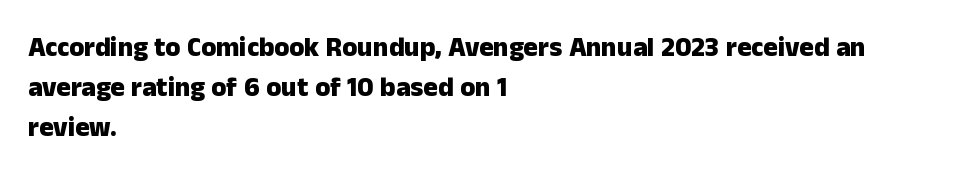
Q: Is the text bold? A: Yes.
Q: Is the text italic (slanted)? A: No, it is upright.
Q: Is the text underlined? A: No.
Q: How is the paragraph aligned? A: Left-aligned.
Q: Is the spacing between letters normal or unusually wide? A: Normal.
Q: Is the spacing between lines tight, normal or loose? A: Normal.
